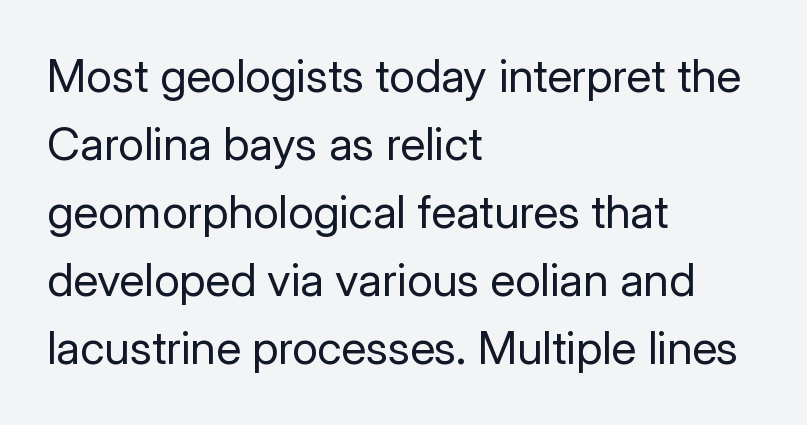
{"serif": "no", "italic": "no", "bold": "no", "weight": "regular", "width": "normal", "stroke_contrast": "low", "x_height": "medium", "monospaced": "no", "underline": "no", "align": "left", "line_spacing": "normal", "line_spacing_ratio": 1.48, "letter_spacing": "normal", "letter_spacing_em": 0.0, "glyph_px": 46}
